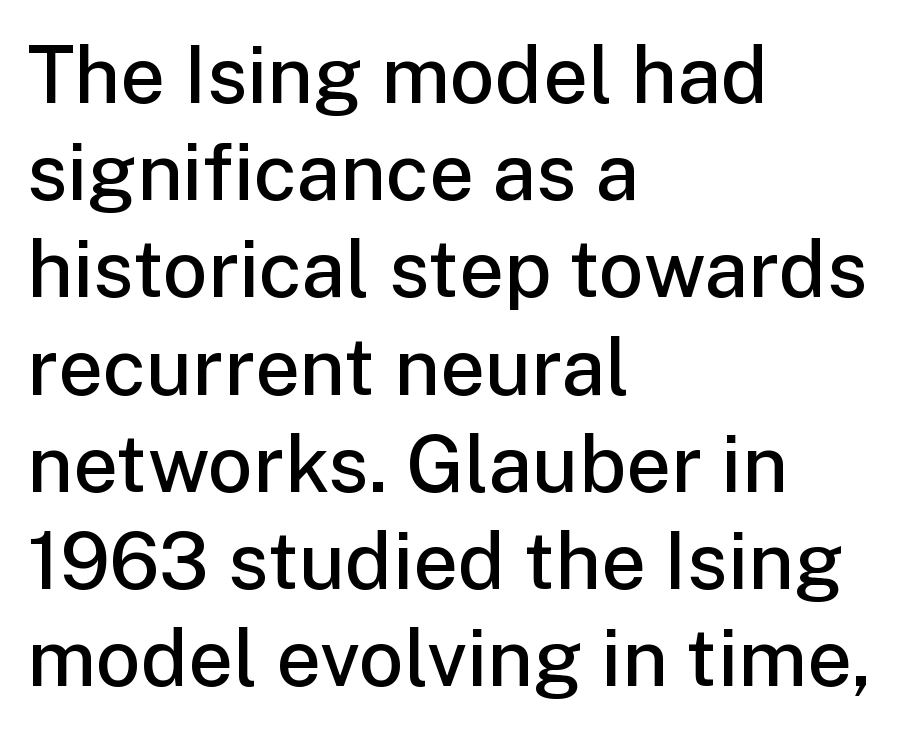
{"serif": "no", "italic": "no", "bold": "semi", "weight": "semibold", "width": "normal", "stroke_contrast": "low", "x_height": "medium", "monospaced": "no", "underline": "no", "align": "left", "line_spacing_ratio": 1.23, "letter_spacing": "normal", "letter_spacing_em": 0.0, "glyph_px": 79}
